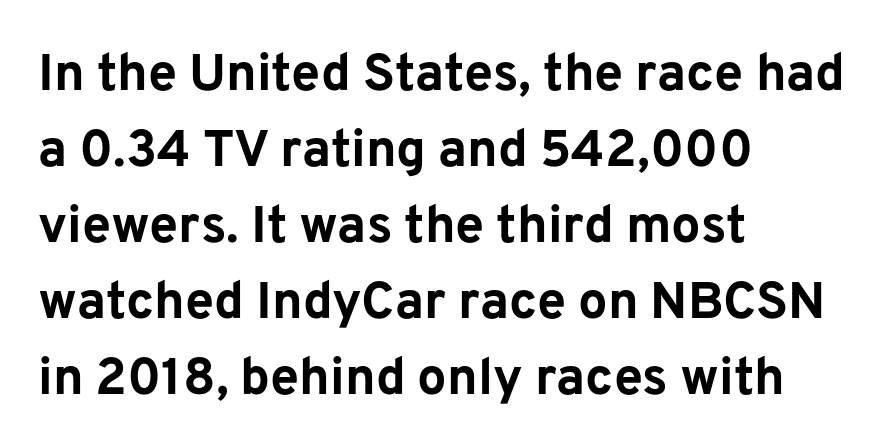
The image shows 52 px bold sans-serif type, upright; set left-aligned, normal line spacing (1.46x), normal letter spacing, not underlined; low stroke contrast and a medium x-height.
